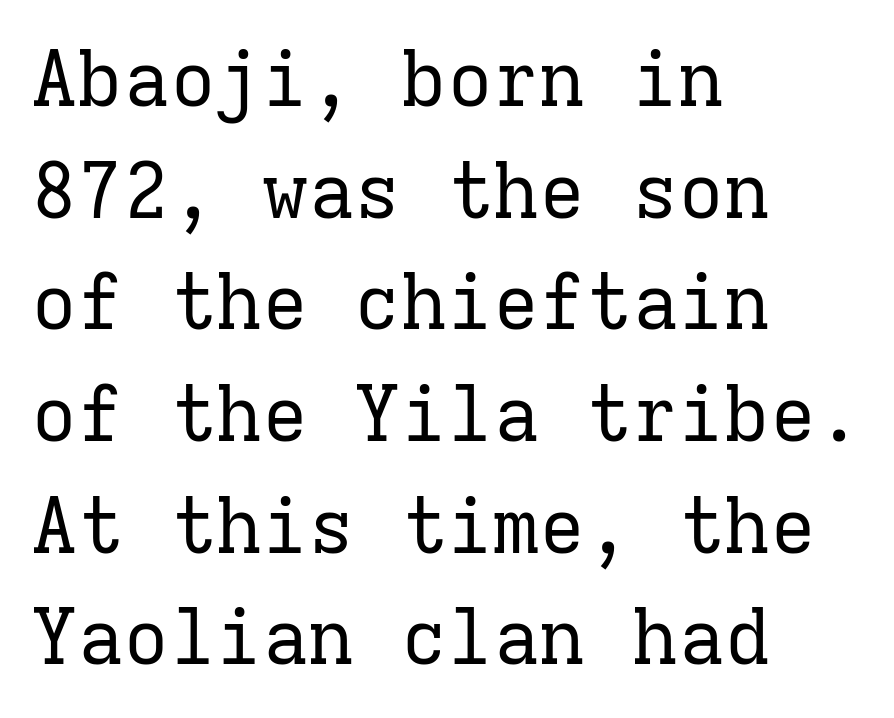
Q: Is the text bold? A: No.
Q: Is the text italic (slanted)? A: No, it is upright.
Q: Is the typeface a serif or a sans-serif typeface? A: Serif.
Q: Is the text underlined? A: No.
Q: How is the paragraph aligned? A: Left-aligned.
Q: Is the spacing between letters normal or unusually wide? A: Normal.
Q: Is the spacing between lines tight, normal or loose? A: Normal.
Q: Width (condensed, normal, or wide)? A: Normal.
Q: Stroke contrast? A: Low.
Q: x-height? A: Medium.
Q: Monospaced? A: Yes.
